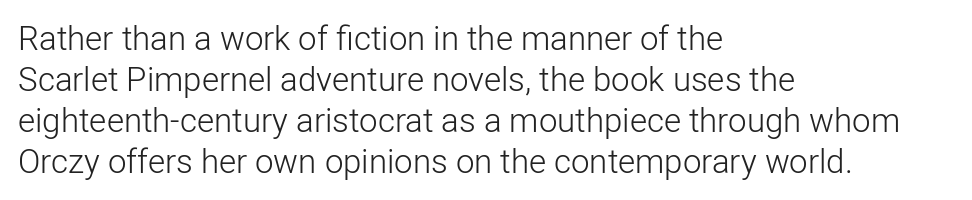
Visually the block forms a straight wall on the left and a jagged coastline on the right. Varying glyph widths throughout — classic text-font behaviour. If you drew a line through each stem, it would be perfectly vertical. These lines keep a tight, regular rhythm from letter to letter.
